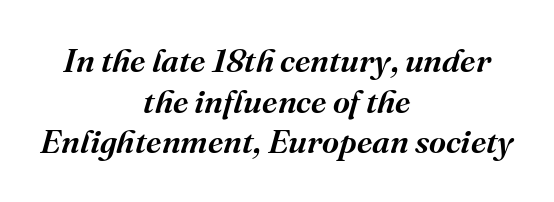
Q: Is the text bold? A: Semi-bold.
Q: Is the text italic (slanted)? A: Yes, it leans right by about 16 degrees.
Q: Is the typeface a serif or a sans-serif typeface? A: Serif.
Q: Is the text underlined? A: No.
Q: How is the paragraph aligned? A: Centered.
Q: Is the spacing between letters normal or unusually wide? A: Normal.
Q: Width (condensed, normal, or wide)? A: Normal.
Q: Stroke contrast? A: Medium.
Q: x-height? A: Medium.
Q: Monospaced? A: No.
